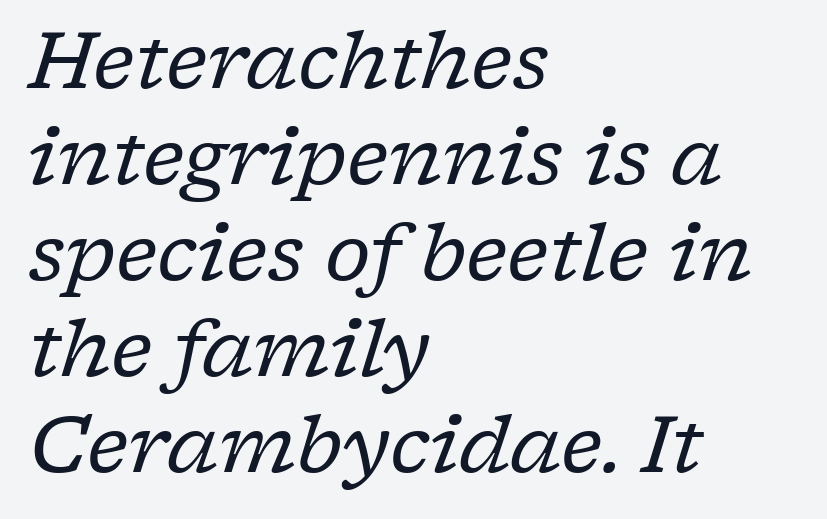
A serif font was chosen for this passage. The typesetting does not lean heavy: it is not bold. Looking at the ascenders, they clearly lean. No extra tracking has been applied to these lines. These lines are rendered in a variable-pitch font.
